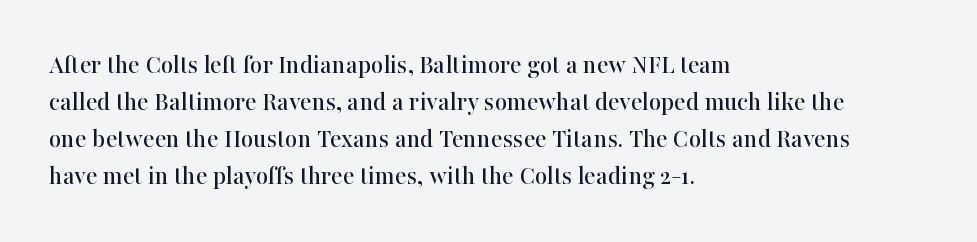
The image shows 27 px text type, upright; set left-aligned, normal line spacing (1.37x), normal letter spacing, not underlined.
